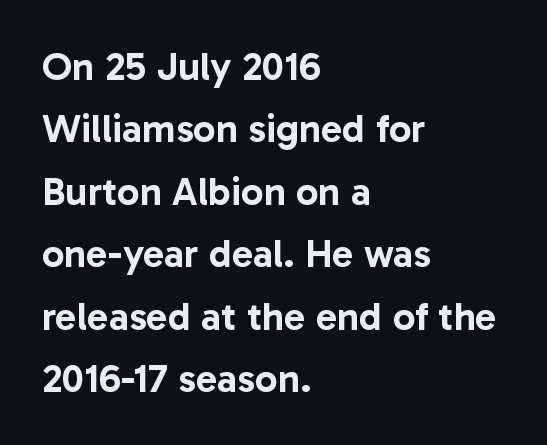
Q: Is the text italic (slanted)? A: No, it is upright.
Q: Is the typeface a serif or a sans-serif typeface? A: Sans-serif.
Q: Is the text underlined? A: No.
Q: How is the paragraph aligned? A: Left-aligned.
Q: Is the spacing between letters normal or unusually wide? A: Normal.
Q: Is the spacing between lines tight, normal or loose? A: Normal.
Q: Width (condensed, normal, or wide)? A: Normal.
Q: Stroke contrast? A: Low.
Q: x-height? A: Medium.
Q: Monospaced? A: No.
